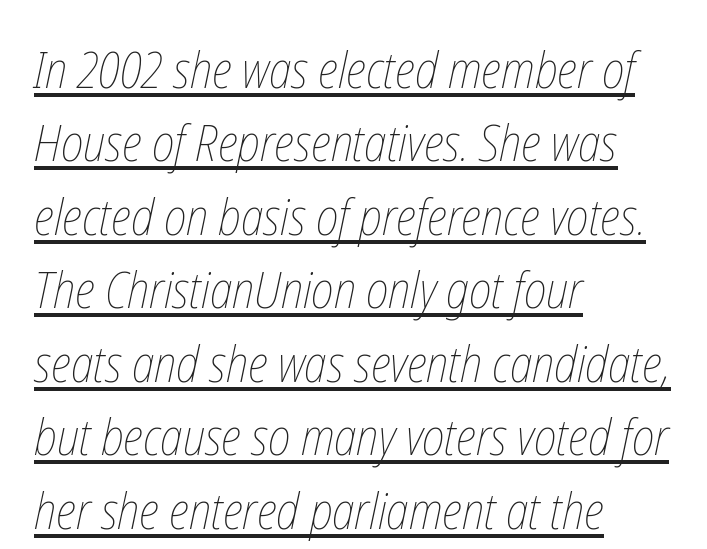
The image shows 50 px thin, condensed type; set left-aligned, normal line spacing (1.47x), normal letter spacing, underlined; low stroke contrast and a medium x-height.
